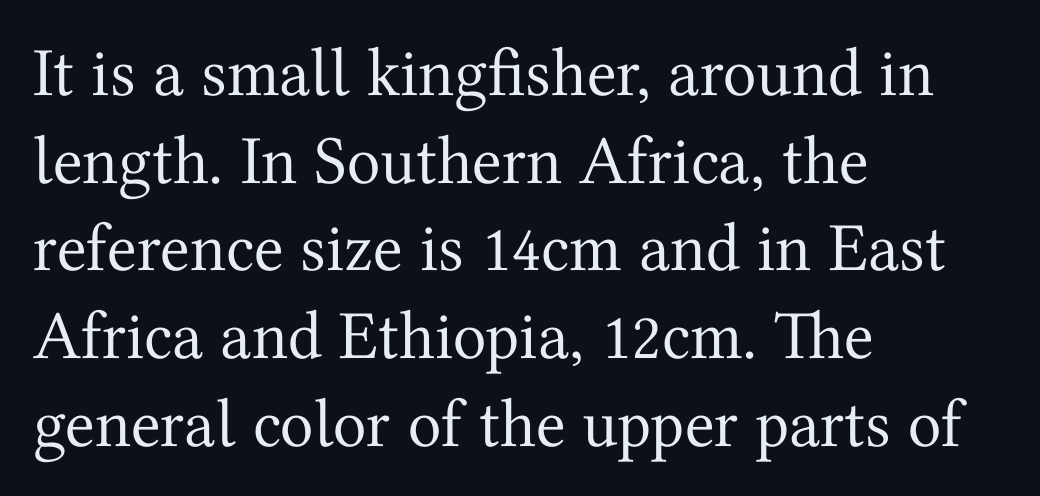
The image shows 69 px regular-weight serif type, upright; set left-aligned, normal line spacing (1.27x), normal letter spacing, not underlined; medium stroke contrast and a medium x-height.
